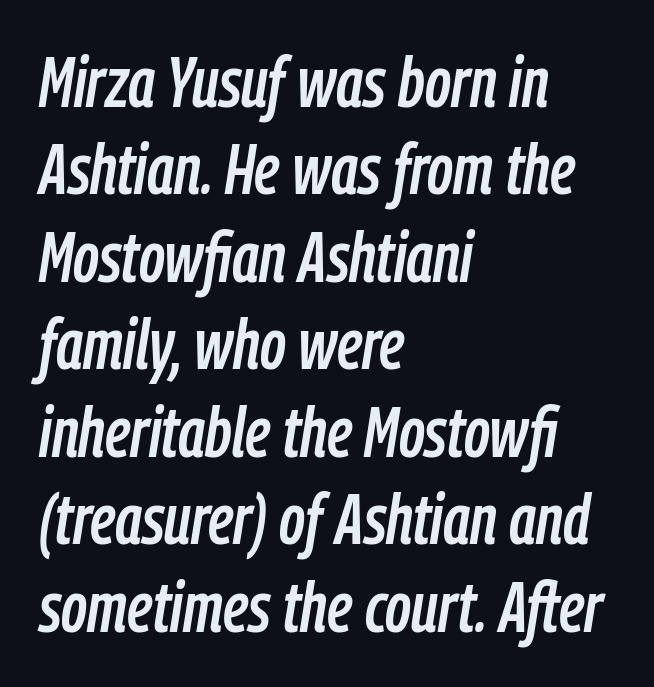
These lines stack with their left ends in a neat column. A typesetter would call this leading conventional body-copy spacing. Each letter keeps its own natural width here, so spacing adapts to shape. An italicized treatment has been applied to the whole sample. Students, note that the glyphs here touch the page at normal intervals.
